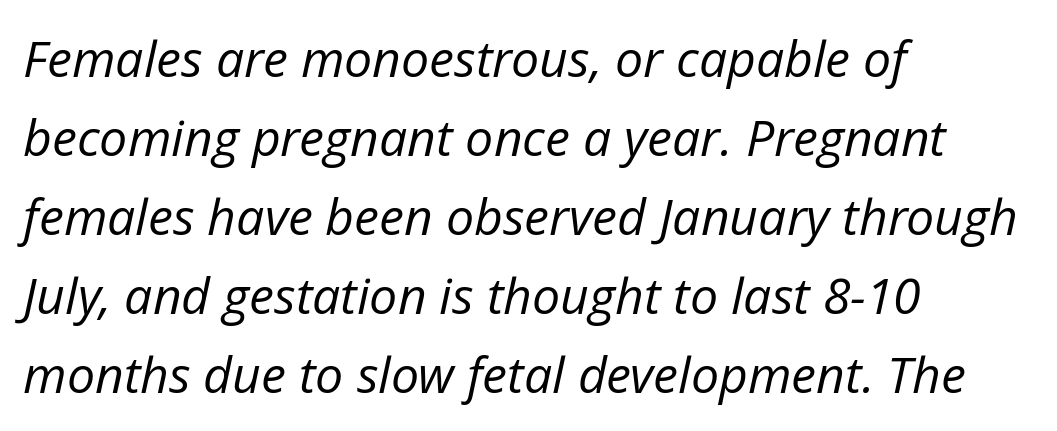
{"italic": "yes", "lean": "right", "slant_degrees": 12, "bold": "no", "weight": "regular", "width": "normal", "stroke_contrast": "low", "x_height": "medium", "monospaced": "no", "underline": "no", "align": "left", "line_spacing": "normal", "line_spacing_ratio": 1.58, "letter_spacing": "normal", "letter_spacing_em": 0.0, "glyph_px": 50}
